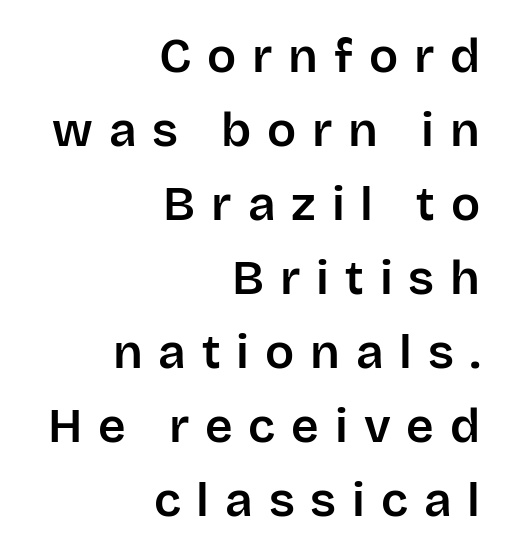
The image shows 48 px sans-serif type, upright; set right-aligned, normal line spacing (1.54x), unusually wide letter spacing (+0.33 em), not underlined; low stroke contrast and a large x-height.
